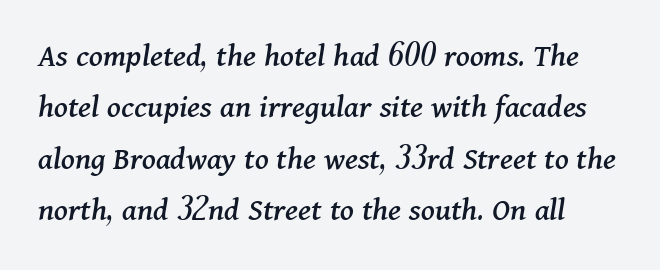
Q: Is the text italic (slanted)? A: Yes, it leans right by about 11 degrees.
Q: Is the typeface a serif or a sans-serif typeface? A: Serif.
Q: Is the text underlined? A: No.
Q: Is the spacing between letters normal or unusually wide? A: Normal.
Q: Is the spacing between lines tight, normal or loose? A: Normal.
Q: Width (condensed, normal, or wide)? A: Normal.
Q: Stroke contrast? A: Medium.
Q: x-height? A: Medium.
Q: Monospaced? A: No.
